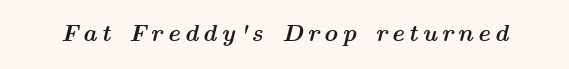
Q: Is the text bold? A: Yes.
Q: Is the text italic (slanted)? A: Yes, it leans right by about 14 degrees.
Q: Is the text underlined? A: No.
